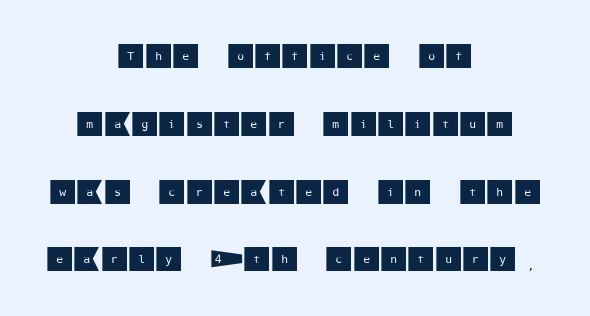
The image shows 28 px sans-serif type, upright; set centered, loose line spacing (2.42x), normal letter spacing, not underlined; medium stroke contrast and a large x-height.
